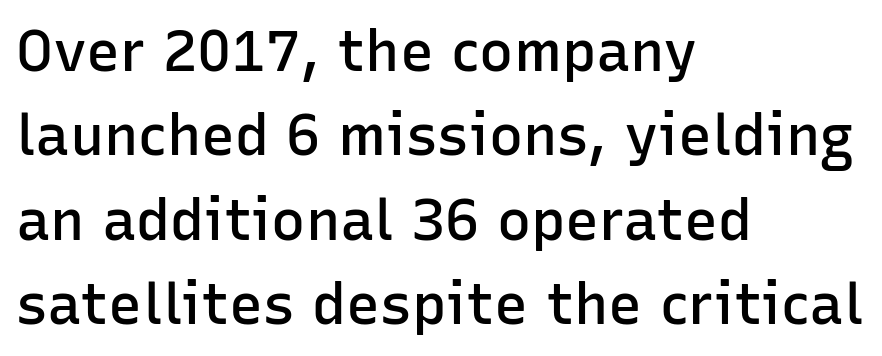
The image shows 57 px semibold sans-serif type, upright; set left-aligned, normal line spacing (1.48x), normal letter spacing, not underlined; low stroke contrast and a medium x-height.
